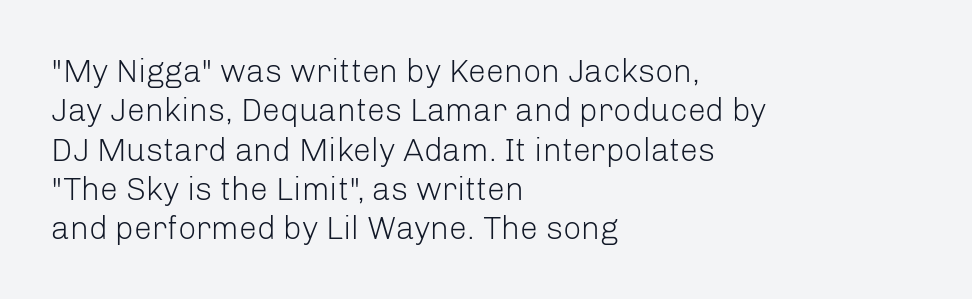
Q: Is the text bold? A: No.
Q: Is the text italic (slanted)? A: No, it is upright.
Q: Is the typeface a serif or a sans-serif typeface? A: Sans-serif.
Q: Is the text underlined? A: No.
Q: How is the paragraph aligned? A: Left-aligned.
Q: Is the spacing between letters normal or unusually wide? A: Normal.
Q: Width (condensed, normal, or wide)? A: Normal.
Q: Stroke contrast? A: Low.
Q: x-height? A: Medium.
Q: Monospaced? A: No.
